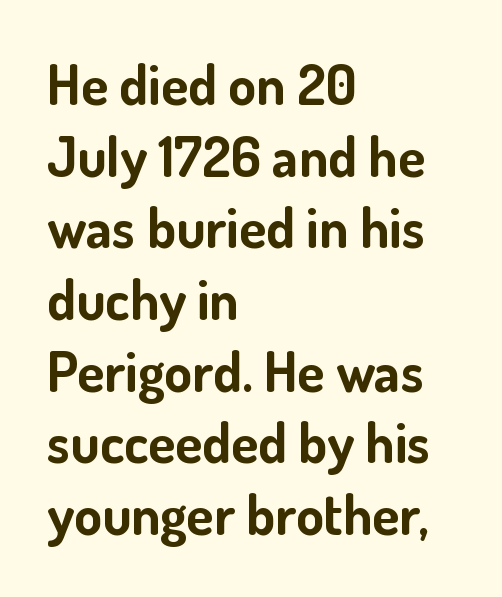
Q: Is the text bold? A: Yes.
Q: Is the text italic (slanted)? A: No, it is upright.
Q: Is the typeface a serif or a sans-serif typeface? A: Sans-serif.
Q: Is the text underlined? A: No.
Q: How is the paragraph aligned? A: Left-aligned.
Q: Is the spacing between letters normal or unusually wide? A: Normal.
Q: Is the spacing between lines tight, normal or loose? A: Normal.
Q: Width (condensed, normal, or wide)? A: Normal.
Q: Stroke contrast? A: Low.
Q: x-height? A: Small.
Q: Monospaced? A: No.
